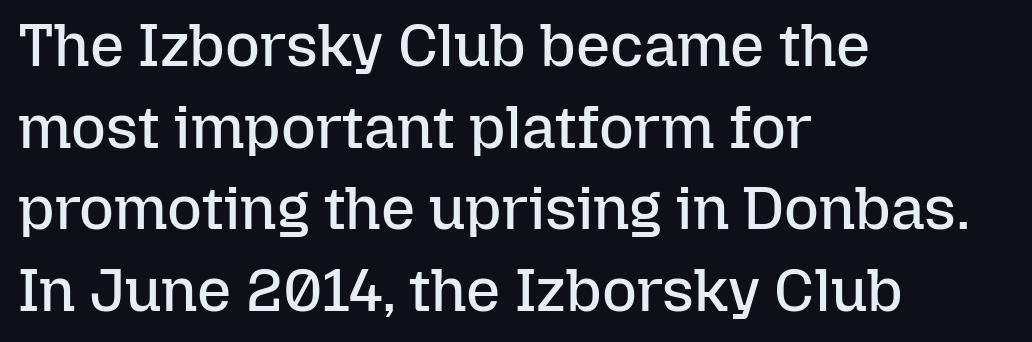
The image shows 60 px regular-weight type, upright; set left-aligned, normal line spacing (1.36x), normal letter spacing, not underlined; low stroke contrast and a medium x-height.
